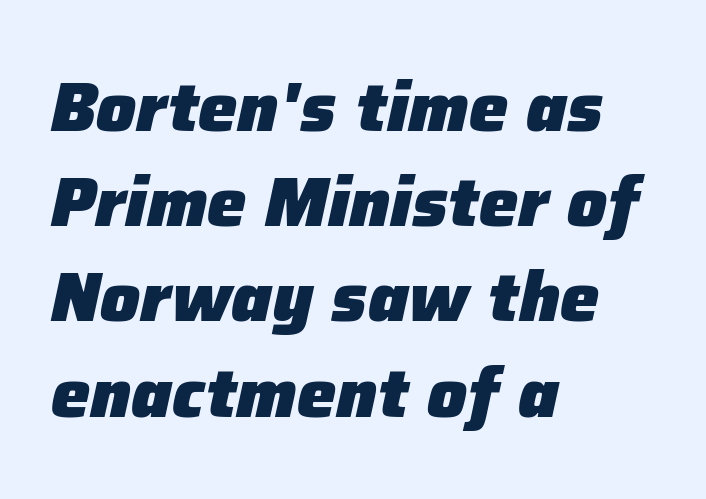
The image shows 70 px heavy type, italic (leaning right); set left-aligned, normal line spacing (1.36x), normal letter spacing, not underlined; low stroke contrast and a medium x-height.
